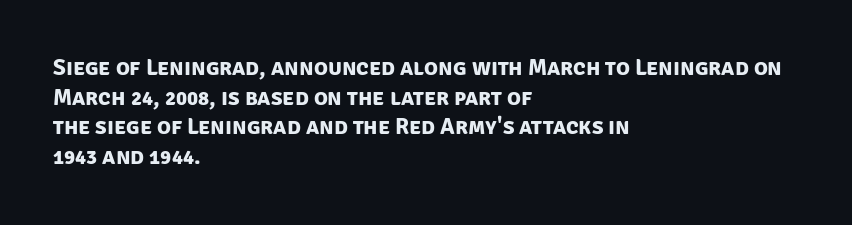
{"bold": "yes", "underline": "no", "align": "left", "line_spacing": "normal", "line_spacing_ratio": 1.29, "letter_spacing": "normal", "letter_spacing_em": 0.0, "glyph_px": 23}
